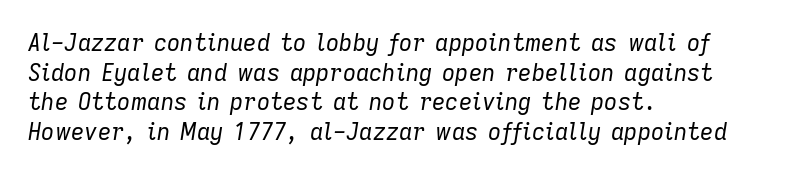
{"italic": "yes", "lean": "right", "slant_degrees": 9, "bold": "no", "underline": "no", "align": "left", "line_spacing": "normal", "line_spacing_ratio": 1.29, "letter_spacing": "normal", "letter_spacing_em": 0.0, "glyph_px": 23}
